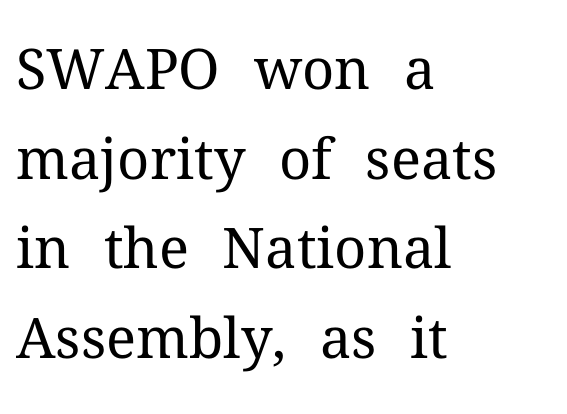
Q: Is the text bold? A: No.
Q: Is the text italic (slanted)? A: No, it is upright.
Q: Is the typeface a serif or a sans-serif typeface? A: Serif.
Q: Is the text underlined? A: No.
Q: How is the paragraph aligned? A: Left-aligned.
Q: Is the spacing between letters normal or unusually wide? A: Normal.
Q: Is the spacing between lines tight, normal or loose? A: Normal.
Q: Width (condensed, normal, or wide)? A: Normal.
Q: Stroke contrast? A: Medium.
Q: x-height? A: Medium.
Q: Monospaced? A: No.
